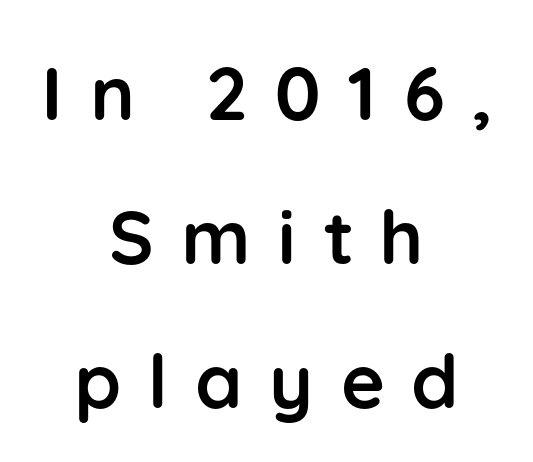
{"serif": "no", "italic": "no", "bold": "yes", "weight": "semibold", "width": "normal", "stroke_contrast": "low", "x_height": "medium", "monospaced": "no", "underline": "no", "align": "center", "line_spacing": "loose", "line_spacing_ratio": 1.92, "letter_spacing": "wide", "letter_spacing_em": 0.36, "glyph_px": 75}
